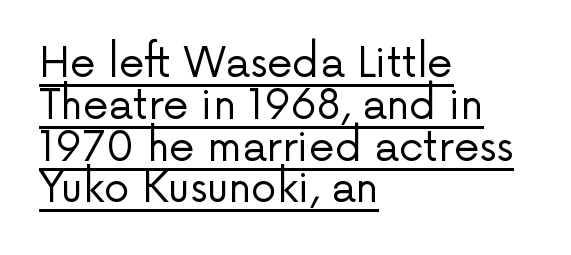
Q: Is the text bold? A: No.
Q: Is the text italic (slanted)? A: No, it is upright.
Q: Is the typeface a serif or a sans-serif typeface? A: Sans-serif.
Q: Is the text underlined? A: Yes.
Q: How is the paragraph aligned? A: Left-aligned.
Q: Is the spacing between letters normal or unusually wide? A: Normal.
Q: Is the spacing between lines tight, normal or loose? A: Tight.
Q: Width (condensed, normal, or wide)? A: Normal.
Q: Stroke contrast? A: Low.
Q: x-height? A: Medium.
Q: Monospaced? A: No.
